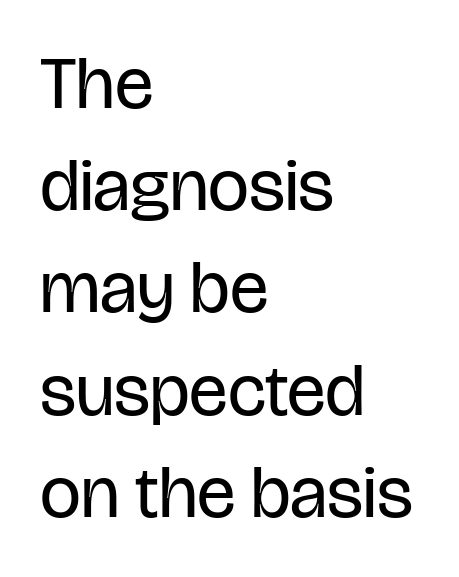
{"serif": "no", "italic": "no", "bold": "no", "weight": "regular", "width": "condensed", "stroke_contrast": "low", "x_height": "large", "monospaced": "no", "underline": "no", "align": "left", "line_spacing": "normal", "line_spacing_ratio": 1.4, "letter_spacing": "normal", "letter_spacing_em": 0.0, "glyph_px": 73}
